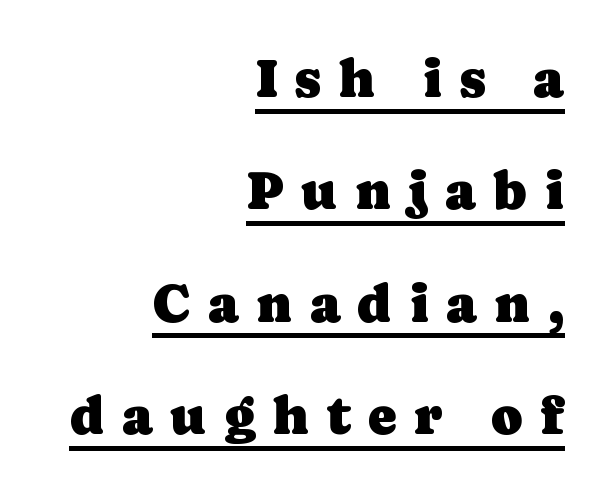
The image shows 54 px serif type, upright; set right-aligned, loose line spacing (2.08x), unusually wide letter spacing (+0.32 em), underlined; low stroke contrast and a medium x-height.
